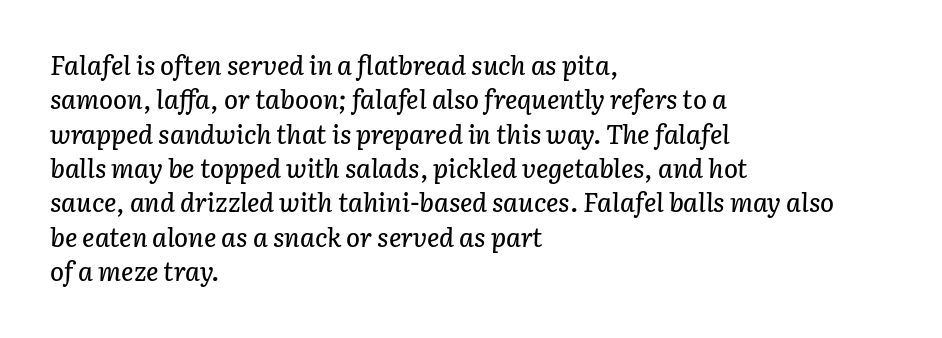
Q: Is the text italic (slanted)? A: Yes, it leans right by about 3 degrees.
Q: Is the text underlined? A: No.
Q: How is the paragraph aligned? A: Left-aligned.
Q: Is the spacing between letters normal or unusually wide? A: Normal.
Q: Is the spacing between lines tight, normal or loose? A: Normal.
